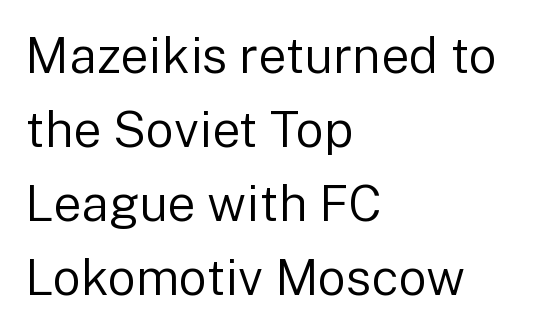
Designer's note — italics off, roman on. The characters are drawn with everyday or finer stroke widths. Successive baselines arrive at the customary interval. The text was rendered using a sans face with plain stroke endings. Each letter keeps its own natural width here, so spacing adapts to shape. The ragged edge is on the right, which tells us the setting is flush left.
